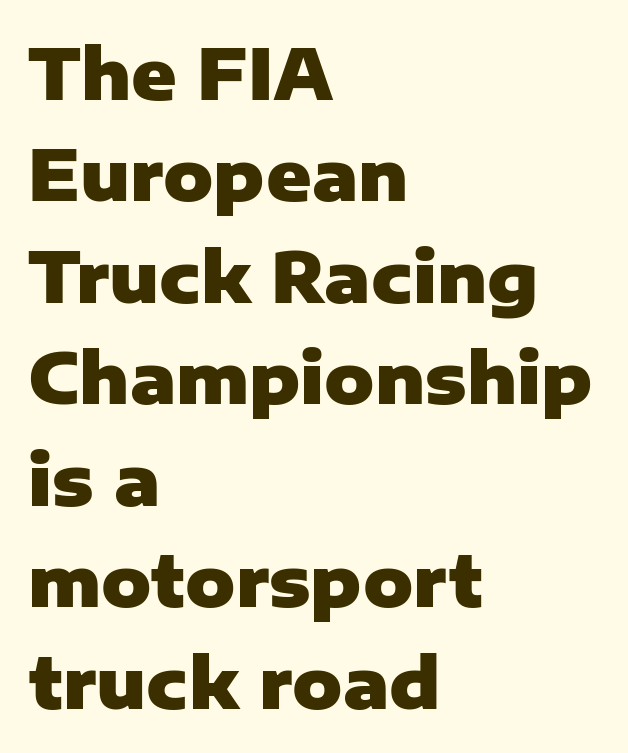
Q: Is the text bold? A: Yes.
Q: Is the text italic (slanted)? A: No, it is upright.
Q: Is the typeface a serif or a sans-serif typeface? A: Sans-serif.
Q: Is the text underlined? A: No.
Q: How is the paragraph aligned? A: Left-aligned.
Q: Is the spacing between letters normal or unusually wide? A: Normal.
Q: Is the spacing between lines tight, normal or loose? A: Normal.
Q: Width (condensed, normal, or wide)? A: Normal.
Q: Stroke contrast? A: Low.
Q: x-height? A: Medium.
Q: Monospaced? A: No.
